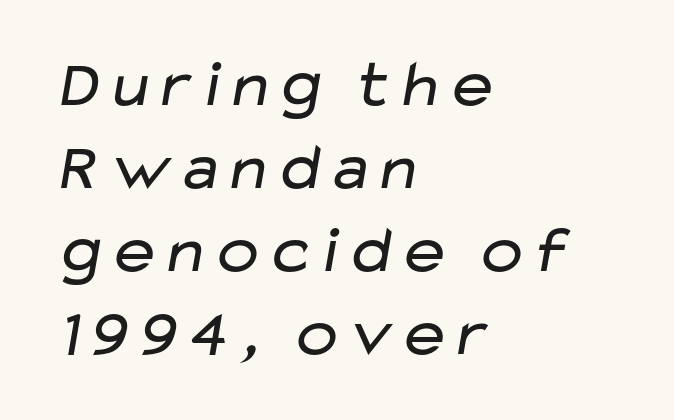
Type style note: lacks serifs. Here the glyphs are tracked normally, forming tight word shapes. Compared with a centered layout, this one pins lines to the left instead. The typesetting does not lean heavy: it is not bold.
